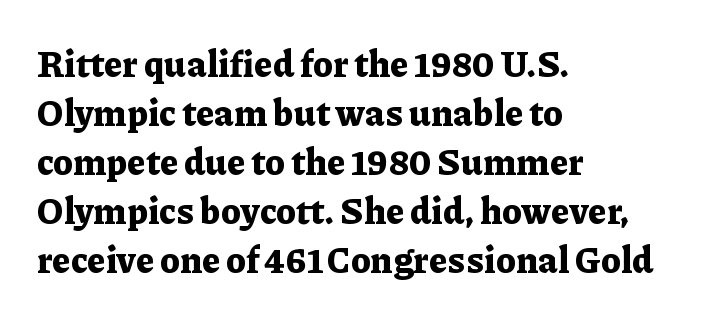
A typesetter would call this proportional, since set widths differ per character. It's the straight-up-and-down kind of type. The passage shown is not underscored anywhere. The face used here is rendered with its standard letterfit. Font category for this specimen: serif.
